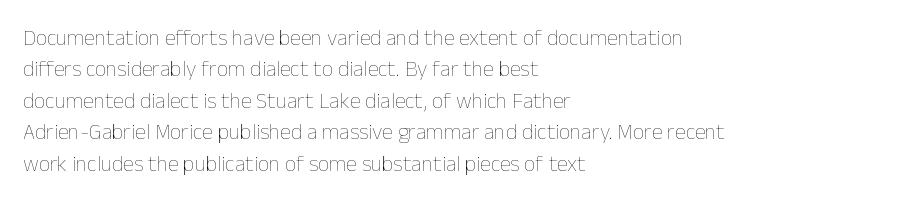
The image shows 22 px text type, upright; set left-aligned, normal line spacing (1.43x), normal letter spacing, not underlined.
